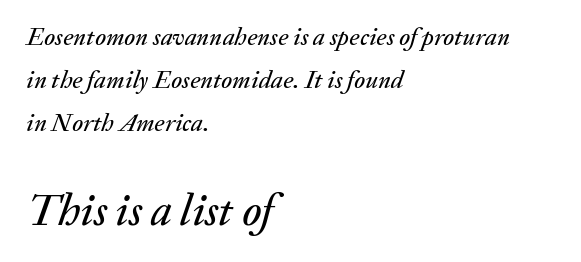
Standard letterfit; no display-style spreading of the glyphs. Emphasis-style slanted type is in use. Caption: upper text group reduced, lower text group enlarged. Looks like regular typesetting: each glyph gets only the width it needs. The baseline area is clear.
